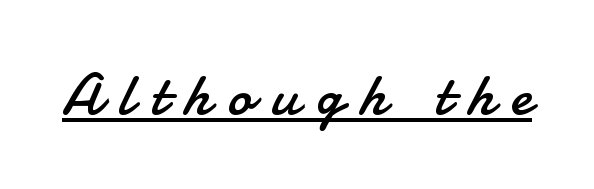
Q: Is the text bold? A: No.
Q: Is the text italic (slanted)? A: Yes.
Q: Is the typeface a serif or a sans-serif typeface? A: Sans-serif.
Q: Is the text underlined? A: Yes.
Q: Is the spacing between letters normal or unusually wide? A: Unusually wide.
Q: Width (condensed, normal, or wide)? A: Normal.
Q: Stroke contrast? A: Low.
Q: x-height? A: Small.
Q: Monospaced? A: No.
